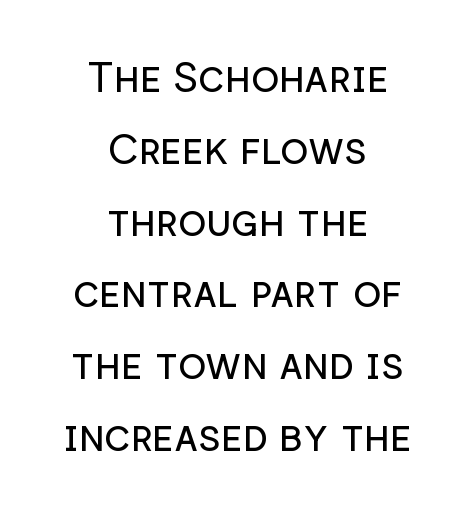
The image shows 42 px regular-weight sans-serif type, upright; set centered, line spacing 1.71x, normal letter spacing, not underlined; low stroke contrast and a medium x-height.
